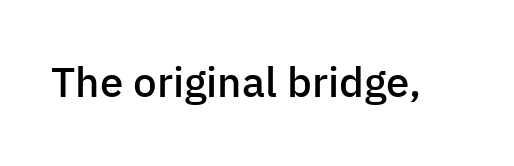
The typesetting leans somewhat heavy: a semibold. How are the letters spaced? Ordinarily, with no added tracking. These lines are rendered in a variable-pitch font. The gap between lines stays unmarked. Does the type have serifs? No, each stem ends abruptly.
